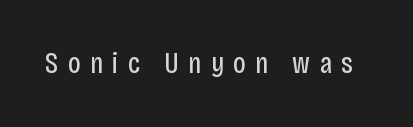
{"serif": "no", "italic": "no", "bold": "no", "weight": "regular", "width": "condensed", "stroke_contrast": "low", "x_height": "large", "monospaced": "no", "underline": "no", "letter_spacing": "wide", "letter_spacing_em": 0.31, "glyph_px": 30}
